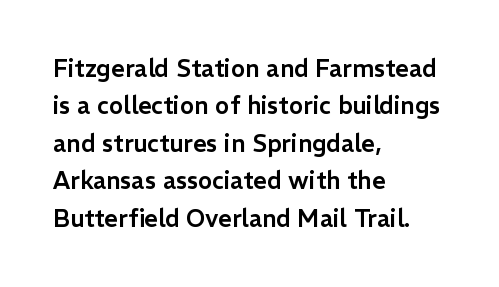
Q: Is the text italic (slanted)? A: No, it is upright.
Q: Is the text underlined? A: No.
Q: How is the paragraph aligned? A: Left-aligned.
Q: Is the spacing between letters normal or unusually wide? A: Normal.
Q: Is the spacing between lines tight, normal or loose? A: Normal.
